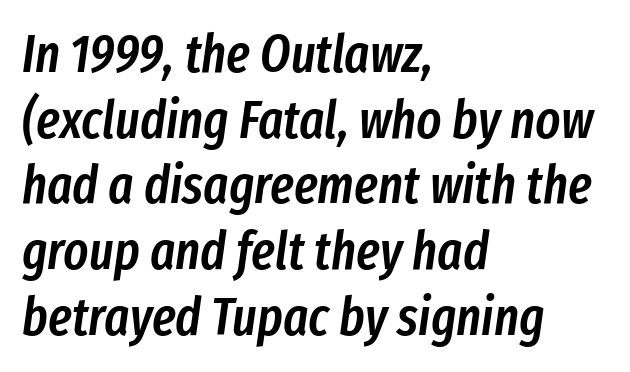
Q: Is the text bold? A: Semi-bold.
Q: Is the text italic (slanted)? A: Yes, it leans right by about 8 degrees.
Q: Is the text underlined? A: No.
Q: How is the paragraph aligned? A: Left-aligned.
Q: Is the spacing between letters normal or unusually wide? A: Normal.
Q: Width (condensed, normal, or wide)? A: Condensed.
Q: Stroke contrast? A: Low.
Q: x-height? A: Medium.
Q: Monospaced? A: No.
